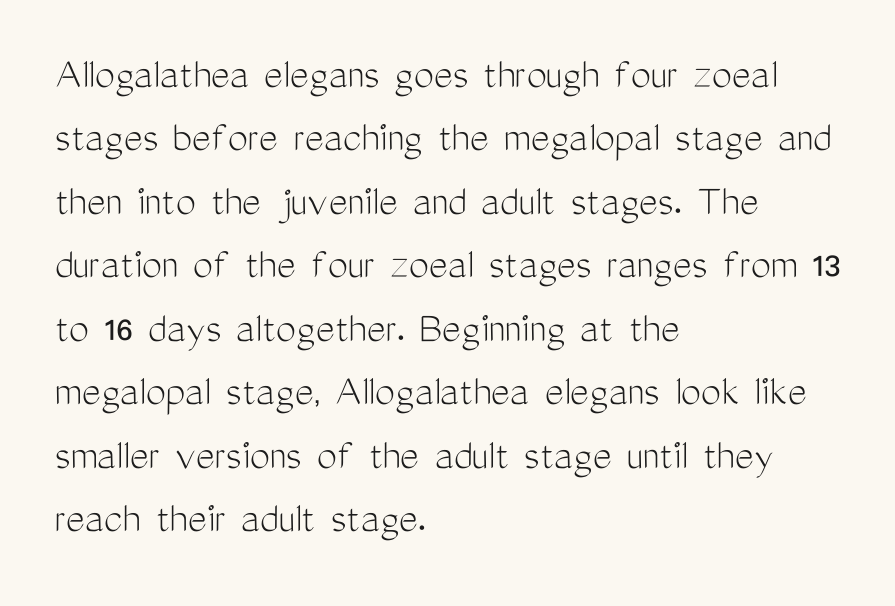
The image shows 45 px light, condensed sans-serif type, upright; set left-aligned, normal line spacing (1.41x), normal letter spacing, not underlined; medium stroke contrast and a medium x-height.
